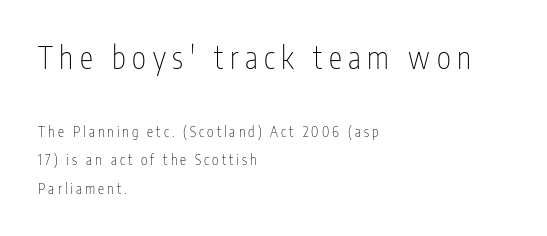
The paragraph shown leans on its left margin. The passage shown is not bold in any degree. No feet cap the strokes, marking this as sans-serif type. One glance says open: line gaps are wider than usual. Bare-footed words on every line.
